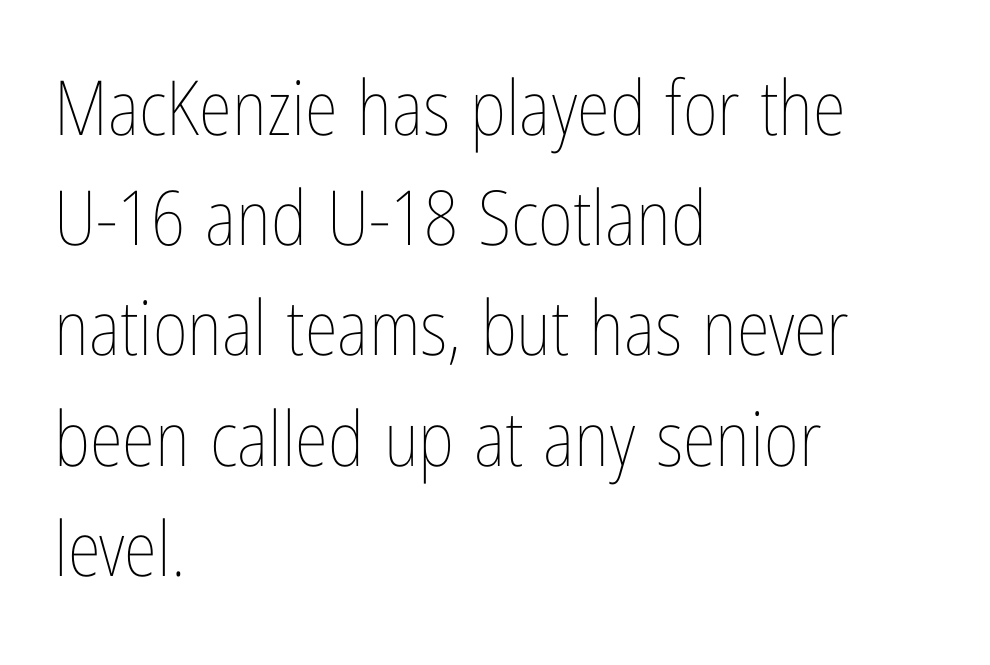
The image shows 76 px thin, condensed type, upright; set left-aligned, normal line spacing (1.45x), normal letter spacing, not underlined; low stroke contrast and a medium x-height.
